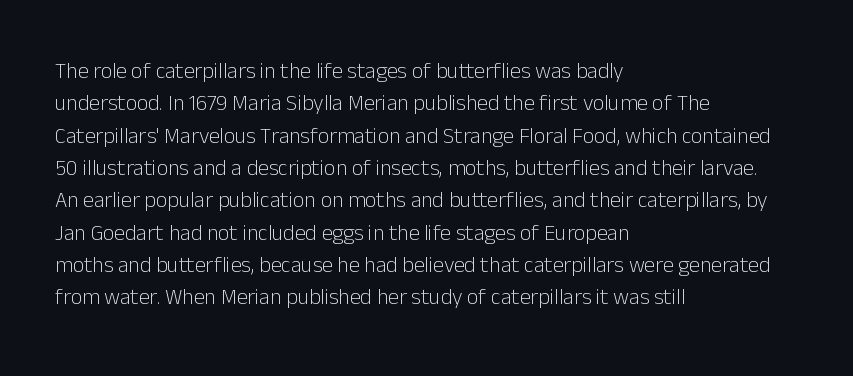
{"italic": "no", "bold": "no", "underline": "no", "align": "left", "line_spacing": "normal", "line_spacing_ratio": 1.47, "letter_spacing": "normal", "letter_spacing_em": 0.0, "glyph_px": 22}
